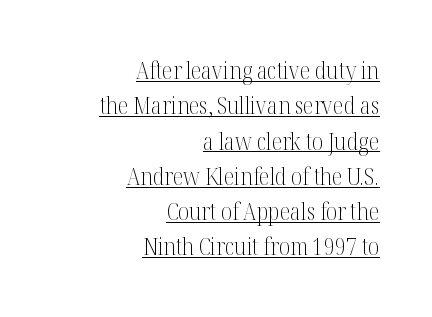
Q: Is the text bold? A: No.
Q: Is the text italic (slanted)? A: No, it is upright.
Q: Is the text underlined? A: Yes.
Q: How is the paragraph aligned? A: Right-aligned.
Q: Is the spacing between letters normal or unusually wide? A: Normal.
Q: Is the spacing between lines tight, normal or loose? A: Normal.
